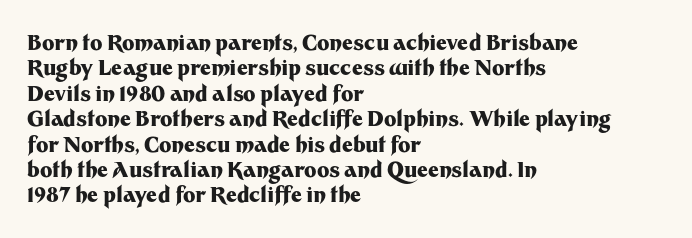
Q: Is the text bold? A: Yes.
Q: Is the text italic (slanted)? A: No, it is upright.
Q: Is the text underlined? A: No.
Q: How is the paragraph aligned? A: Left-aligned.
Q: Is the spacing between letters normal or unusually wide? A: Normal.
